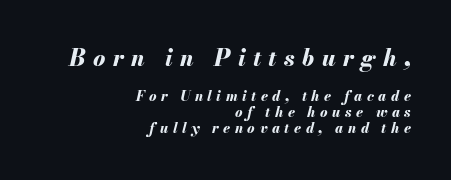
This sample uses expanded letter spacing, leaving extra air between glyphs. These lines are set flush right with a ragged left edge. In terms of weight, the rendering is a true, heavy bold. Successive baselines arrive quickly, one right under another. Style check: oblique.
